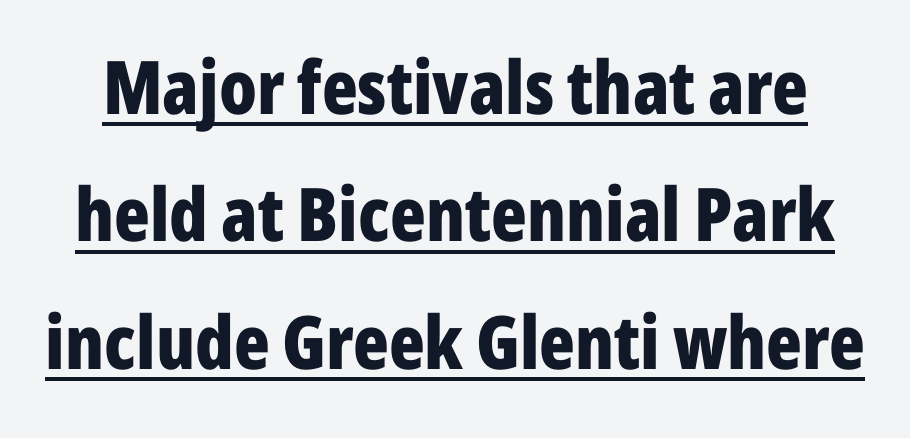
The image shows 74 px bold, condensed sans-serif type, upright; set line spacing 1.72x, normal letter spacing, underlined; low stroke contrast and a medium x-height.
